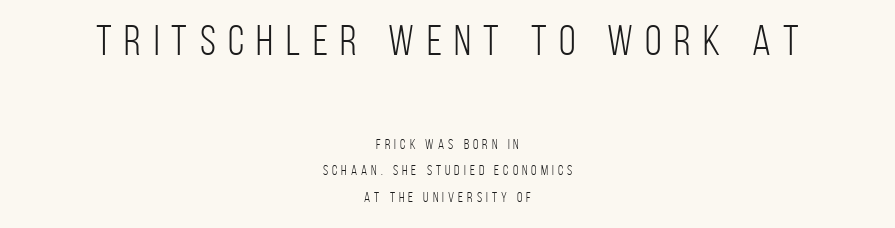
Q: Is the text bold? A: No.
Q: Is the text italic (slanted)? A: No, it is upright.
Q: Is the typeface a serif or a sans-serif typeface? A: Sans-serif.
Q: Is the text underlined? A: No.
Q: How is the paragraph aligned? A: Centered.
Q: Is the spacing between letters normal or unusually wide? A: Unusually wide.
Q: Which block of text is set in a larger size, the first (top) or the second (bottom)? A: The first (top) one.
Q: Width (condensed, normal, or wide)? A: Condensed.
Q: Stroke contrast? A: Low.
Q: x-height? A: Large.
Q: Monospaced? A: No.
